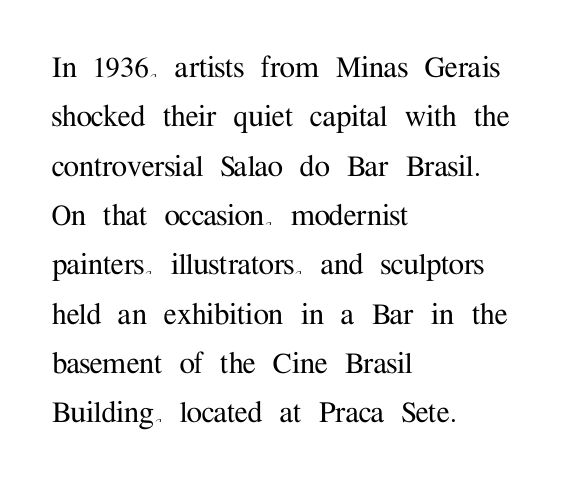
The image shows 35 px serif type, upright; set left-aligned, normal line spacing (1.41x), normal letter spacing, not underlined; medium stroke contrast and a medium x-height.
